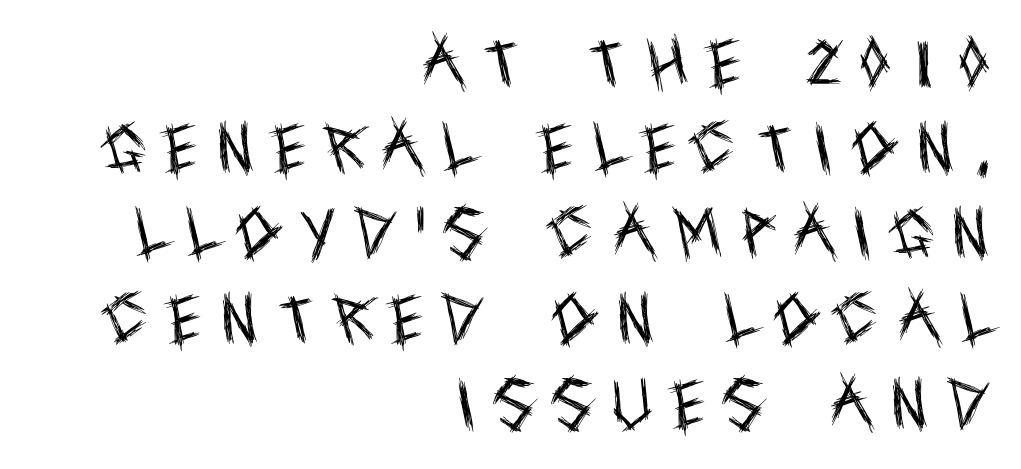
{"serif": "no", "italic": "no", "bold": "no", "weight": "regular", "width": "condensed", "x_height": "large", "monospaced": "no", "underline": "no", "align": "right", "line_spacing": "normal", "line_spacing_ratio": 1.55, "letter_spacing": "wide", "letter_spacing_em": 0.38, "glyph_px": 55}
